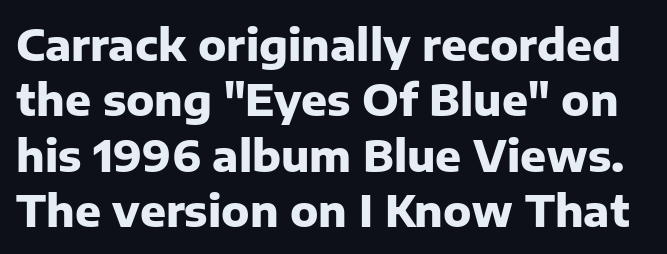
Regular leading. Summary of weight: heavy, a full bold. Tall strokes in this sample are plumb rather than angled. A typesetter would call this proportional, since set widths differ per character. Beneath every word, the page is bare.
